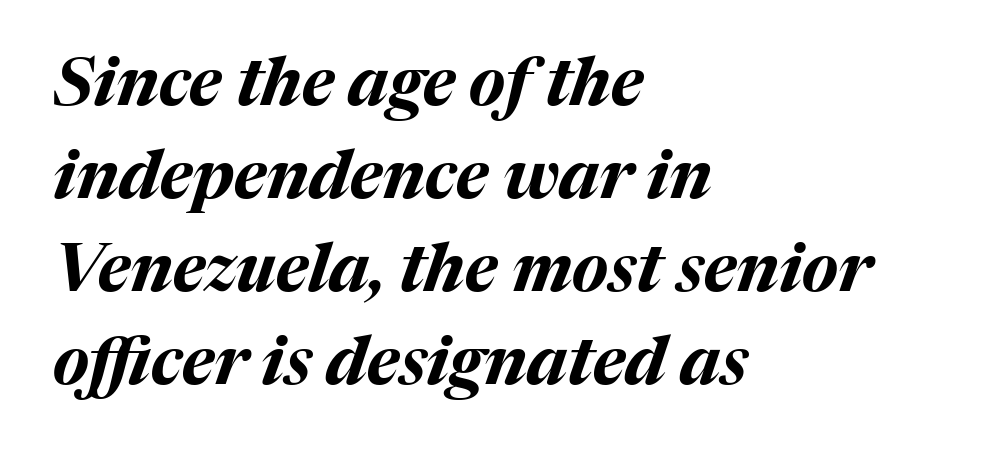
Inter-character spacing is left at the font's built-in metrics. The rendering uses a moderate line-height, typical for paragraphs. Is the block centered? No — it sits flush against the left margin. Only glyphs here, with clear space below each row. If you drew a line through each stem, it would be angled. The rendering uses a bold face; every stroke is thick and dark.
